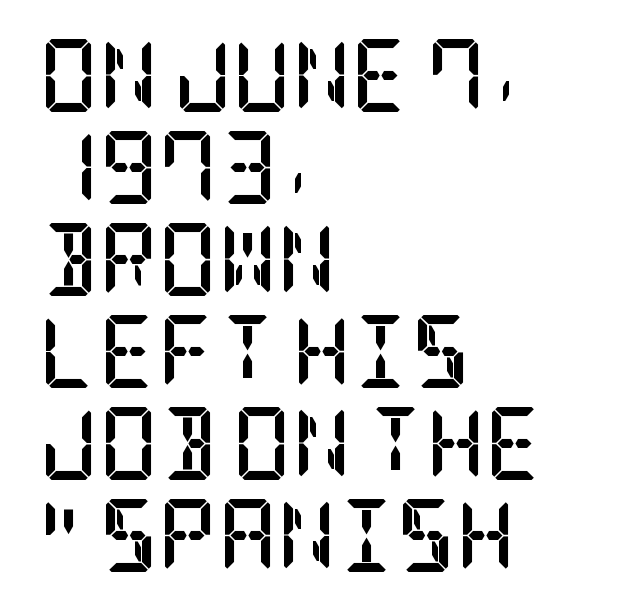
The image shows 73 px semibold, condensed serif type, upright; set left-aligned, normal line spacing (1.26x), normal letter spacing, not underlined; low stroke contrast and a large x-height.
